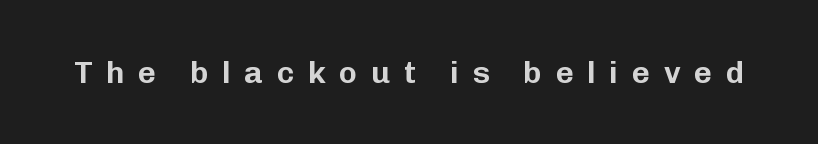
The image shows 31 px sans-serif type, upright; set unusually wide letter spacing (+0.44 em), not underlined; low stroke contrast and a medium x-height.
